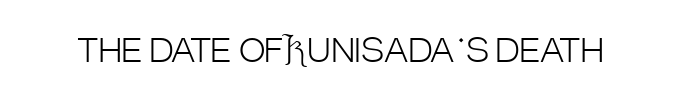
Q: Is the text bold? A: No.
Q: Is the text italic (slanted)? A: No, it is upright.
Q: Is the typeface a serif or a sans-serif typeface? A: Sans-serif.
Q: Is the text underlined? A: No.
Q: Is the spacing between letters normal or unusually wide? A: Normal.
Q: Width (condensed, normal, or wide)? A: Condensed.
Q: Stroke contrast? A: Low.
Q: x-height? A: Large.
Q: Monospaced? A: No.
